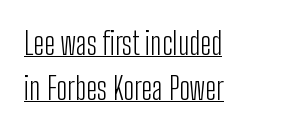
Q: Is the text bold? A: No.
Q: Is the text italic (slanted)? A: No, it is upright.
Q: Is the typeface a serif or a sans-serif typeface? A: Sans-serif.
Q: Is the text underlined? A: Yes.
Q: How is the paragraph aligned? A: Left-aligned.
Q: Is the spacing between letters normal or unusually wide? A: Normal.
Q: Is the spacing between lines tight, normal or loose? A: Normal.
Q: Width (condensed, normal, or wide)? A: Condensed.
Q: Stroke contrast? A: Low.
Q: x-height? A: Medium.
Q: Monospaced? A: No.
